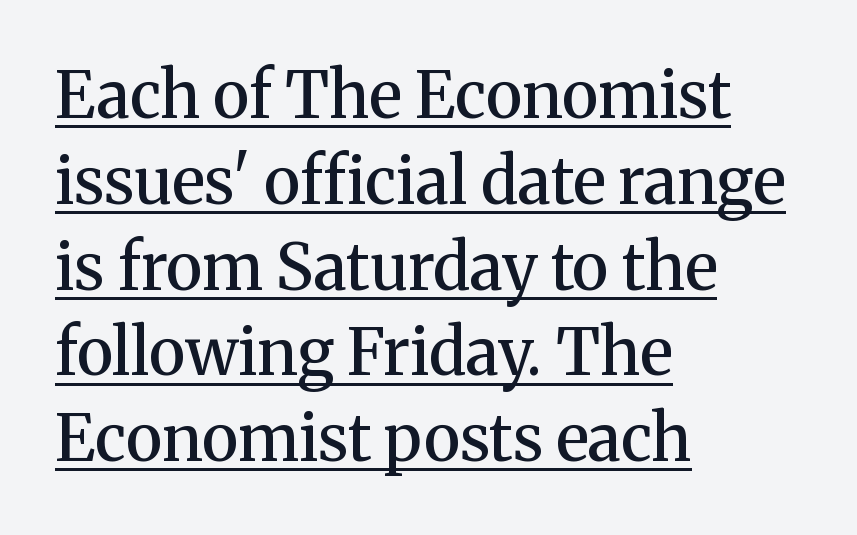
Q: Is the text bold? A: Semi-bold.
Q: Is the text italic (slanted)? A: No, it is upright.
Q: Is the typeface a serif or a sans-serif typeface? A: Serif.
Q: Is the text underlined? A: Yes.
Q: How is the paragraph aligned? A: Left-aligned.
Q: Is the spacing between letters normal or unusually wide? A: Normal.
Q: Is the spacing between lines tight, normal or loose? A: Normal.
Q: Width (condensed, normal, or wide)? A: Normal.
Q: Stroke contrast? A: Medium.
Q: x-height? A: Medium.
Q: Monospaced? A: No.
